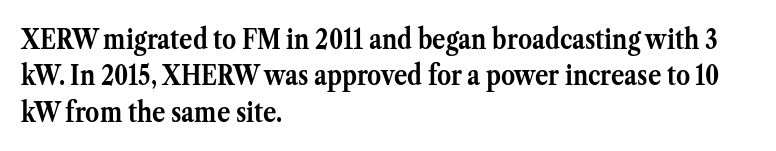
The image shows 28 px semibold serif type, upright; set left-aligned, normal line spacing (1.3x), normal letter spacing, not underlined; medium stroke contrast and a medium x-height.
